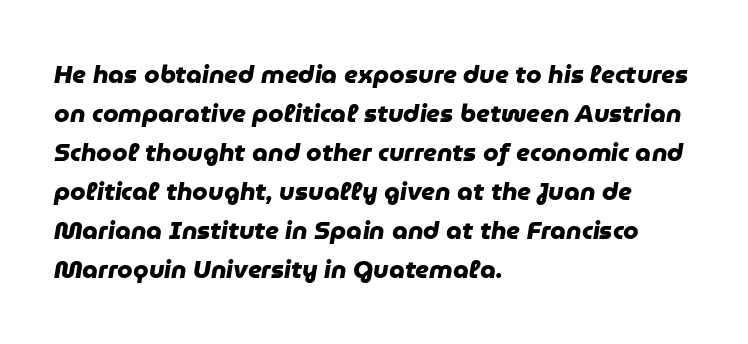
Q: Is the text bold? A: Yes.
Q: Is the text underlined? A: No.
Q: How is the paragraph aligned? A: Left-aligned.
Q: Is the spacing between letters normal or unusually wide? A: Normal.
Q: Is the spacing between lines tight, normal or loose? A: Normal.
